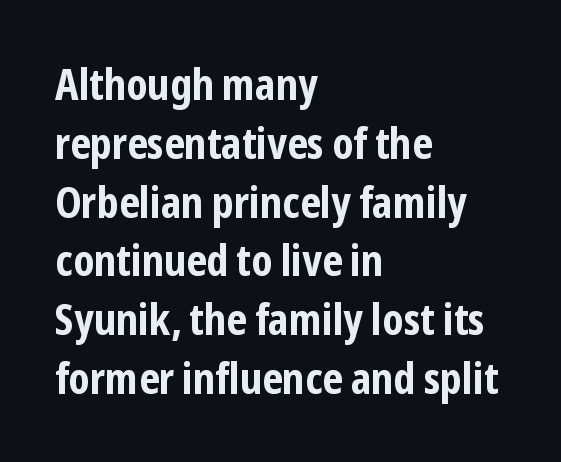
Q: Is the text bold? A: Yes.
Q: Is the text italic (slanted)? A: No, it is upright.
Q: Is the typeface a serif or a sans-serif typeface? A: Sans-serif.
Q: Is the text underlined? A: No.
Q: How is the paragraph aligned? A: Left-aligned.
Q: Is the spacing between letters normal or unusually wide? A: Normal.
Q: Is the spacing between lines tight, normal or loose? A: Normal.
Q: Width (condensed, normal, or wide)? A: Condensed.
Q: Stroke contrast? A: Low.
Q: x-height? A: Medium.
Q: Monospaced? A: No.
